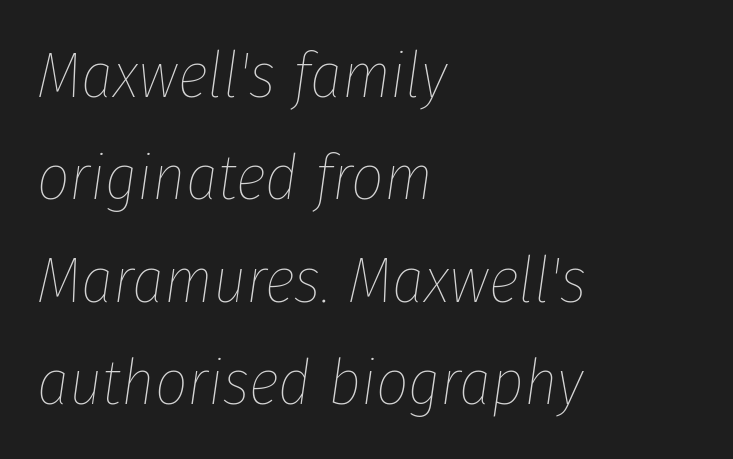
The image shows 64 px thin, condensed type, italic (leaning right); set left-aligned, normal line spacing (1.6x), normal letter spacing, not underlined; low stroke contrast and a medium x-height.
